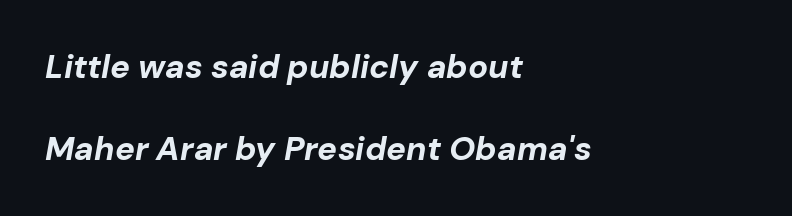
{"italic": "yes", "lean": "right", "slant_degrees": 10, "bold": "yes", "weight": "bold", "width": "normal", "stroke_contrast": "low", "x_height": "medium", "monospaced": "no", "underline": "no", "align": "left", "line_spacing": "loose", "line_spacing_ratio": 2.48, "letter_spacing": "normal", "letter_spacing_em": 0.0, "glyph_px": 33}
